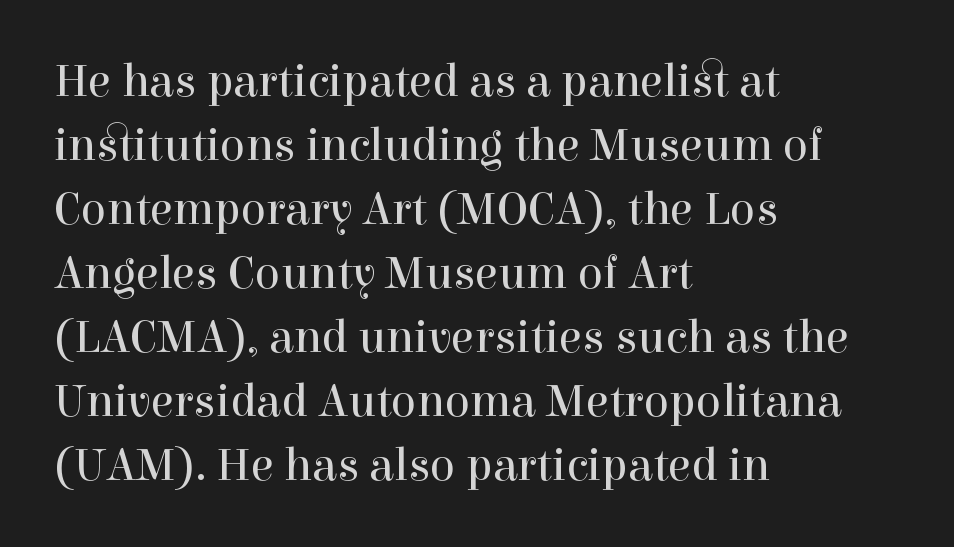
The image shows 47 px regular-weight serif type, upright; set left-aligned, normal line spacing (1.36x), normal letter spacing, not underlined; a medium x-height.
